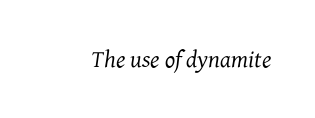
{"italic": "yes", "lean": "right", "slant_degrees": 7, "bold": "no", "underline": "no", "letter_spacing": "normal", "letter_spacing_em": 0.0, "glyph_px": 24}
